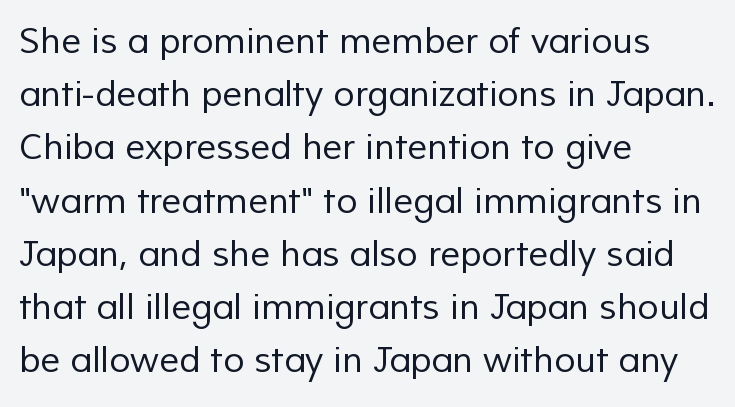
The image shows 35 px regular-weight sans-serif type; set left-aligned, normal line spacing (1.52x), normal letter spacing, not underlined; low stroke contrast and a medium x-height.
